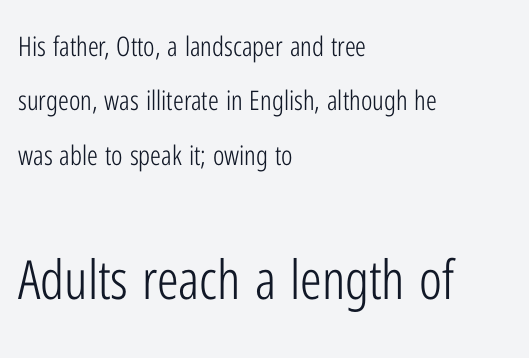
Q: Is the text bold? A: No.
Q: Is the text italic (slanted)? A: No, it is upright.
Q: Is the typeface a serif or a sans-serif typeface? A: Sans-serif.
Q: Is the text underlined? A: No.
Q: How is the paragraph aligned? A: Left-aligned.
Q: Is the spacing between letters normal or unusually wide? A: Normal.
Q: Is the spacing between lines tight, normal or loose? A: Loose.
Q: Which block of text is set in a larger size, the first (top) or the second (bottom)? A: The second (bottom) one.
Q: Width (condensed, normal, or wide)? A: Condensed.
Q: Stroke contrast? A: Low.
Q: x-height? A: Medium.
Q: Monospaced? A: No.
